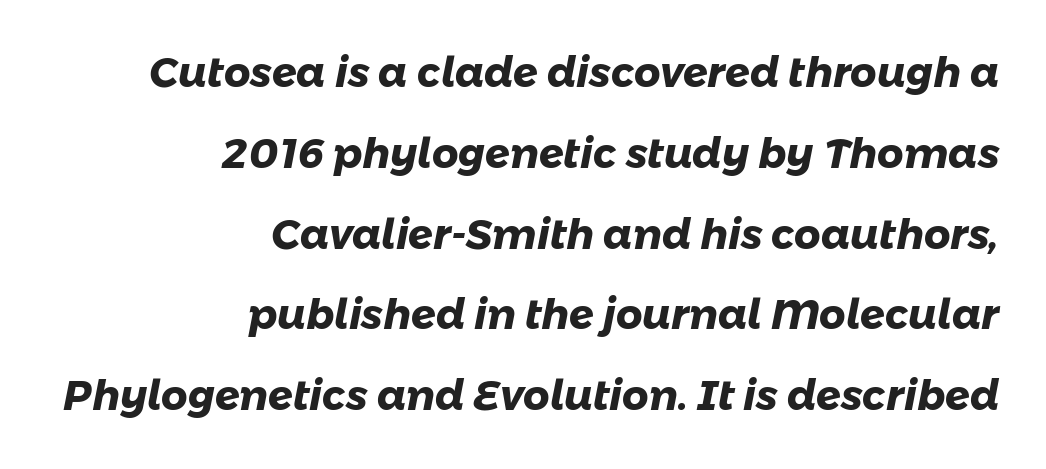
{"serif": "no", "bold": "yes", "weight": "heavy", "width": "normal", "stroke_contrast": "low", "x_height": "medium", "monospaced": "no", "underline": "no", "align": "right", "line_spacing": "loose", "line_spacing_ratio": 1.97, "letter_spacing": "normal", "letter_spacing_em": 0.0, "glyph_px": 41}
